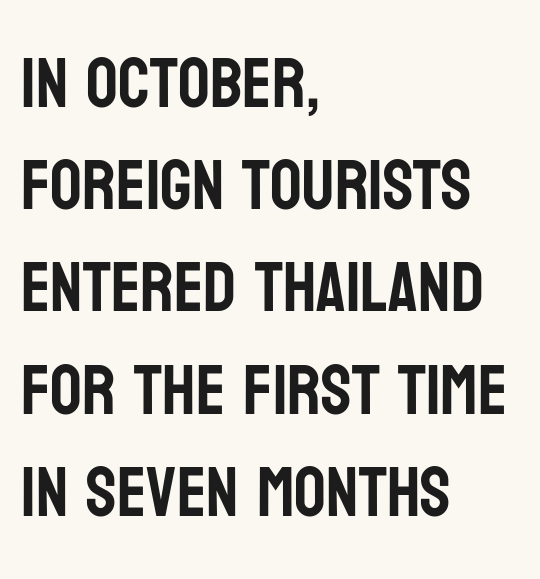
Q: Is the text italic (slanted)? A: No, it is upright.
Q: Is the typeface a serif or a sans-serif typeface? A: Sans-serif.
Q: Is the text underlined? A: No.
Q: How is the paragraph aligned? A: Left-aligned.
Q: Is the spacing between letters normal or unusually wide? A: Normal.
Q: Is the spacing between lines tight, normal or loose? A: Normal.
Q: Width (condensed, normal, or wide)? A: Condensed.
Q: Stroke contrast? A: Low.
Q: x-height? A: Large.
Q: Monospaced? A: No.
